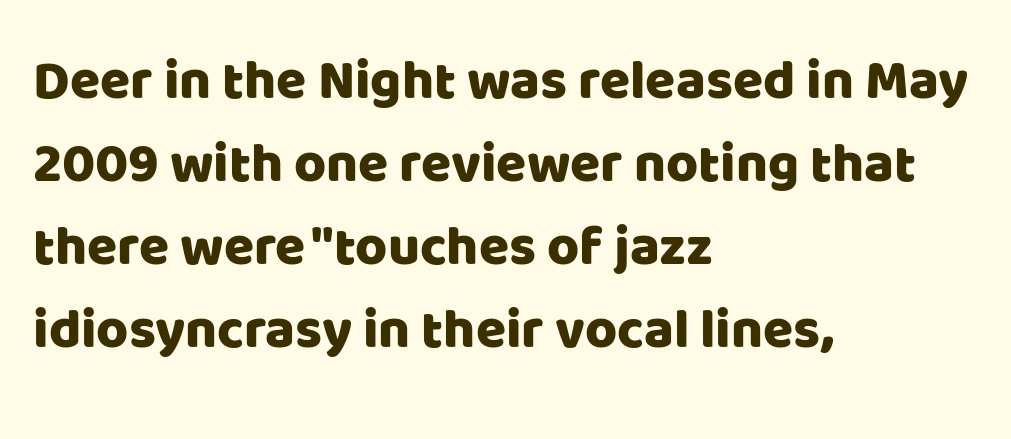
Q: Is the text italic (slanted)? A: No, it is upright.
Q: Is the typeface a serif or a sans-serif typeface? A: Sans-serif.
Q: Is the text underlined? A: No.
Q: How is the paragraph aligned? A: Left-aligned.
Q: Is the spacing between letters normal or unusually wide? A: Normal.
Q: Is the spacing between lines tight, normal or loose? A: Normal.
Q: Width (condensed, normal, or wide)? A: Normal.
Q: Stroke contrast? A: Low.
Q: x-height? A: Large.
Q: Monospaced? A: No.
